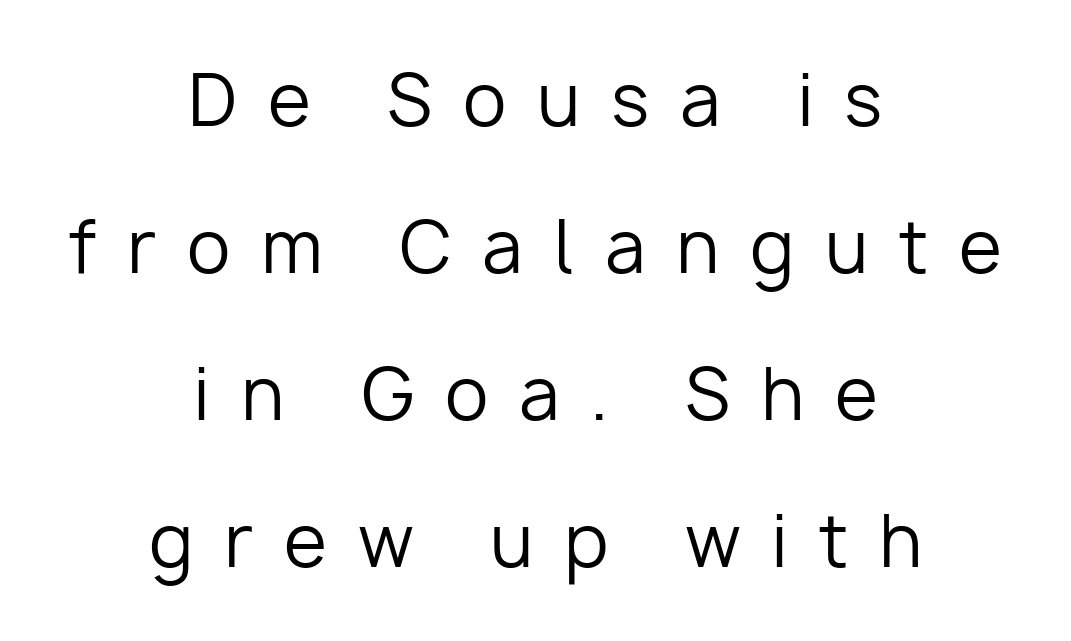
The image shows 70 px regular-weight sans-serif type, upright; set centered, loose line spacing (2.1x), unusually wide letter spacing (+0.44 em), not underlined; low stroke contrast and a medium x-height.
